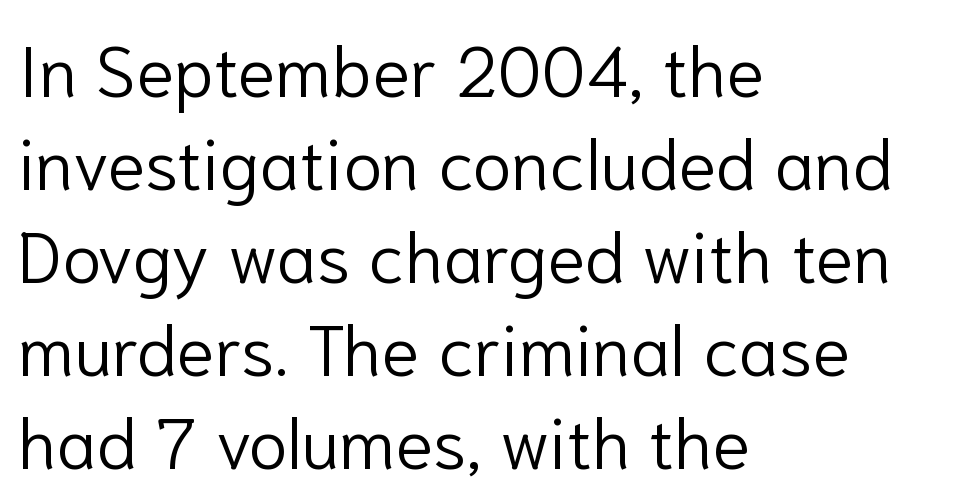
Q: Is the text bold? A: No.
Q: Is the text italic (slanted)? A: No, it is upright.
Q: Is the typeface a serif or a sans-serif typeface? A: Sans-serif.
Q: Is the text underlined? A: No.
Q: How is the paragraph aligned? A: Left-aligned.
Q: Is the spacing between letters normal or unusually wide? A: Normal.
Q: Is the spacing between lines tight, normal or loose? A: Normal.
Q: Width (condensed, normal, or wide)? A: Normal.
Q: Stroke contrast? A: Low.
Q: x-height? A: Medium.
Q: Monospaced? A: No.
